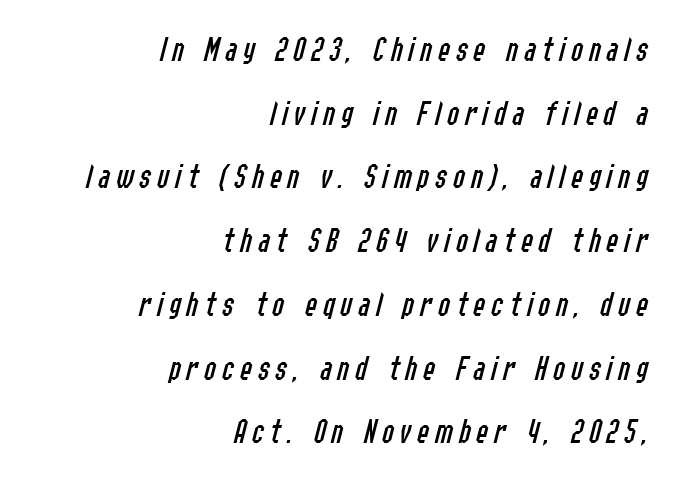
Here the designer chose a conventional face with non-uniform glyph widths. Descenders are the only things crossing below the line. Rendered with sloped, italic letterforms. If you drew a ruler down the right edge, every line would touch it. The letters look calm and open, with moderate or lighter stems.
